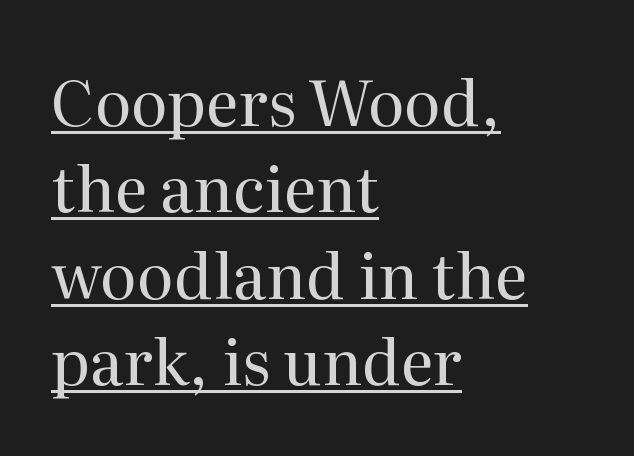
Vertical strokes here are truly vertical. Casual observation: everything's shoved over to the left. Each line of the rendering has a horizontal stroke beneath the glyphs. Looks like regular typesetting: each glyph gets only the width it needs. Observe the serifs anchoring each vertical stroke in this sample.
